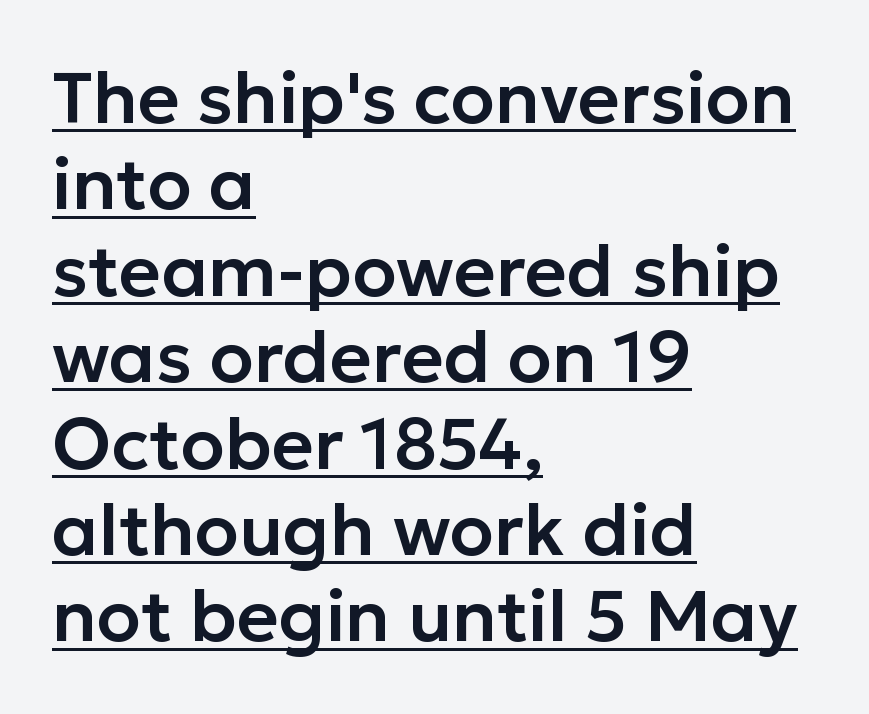
This rendering leaves character spacing at its baseline value. Italic: no, the glyphs are upright roman. No feet cap the strokes, marking this as sans-serif type. Check the space under the baseline: a stroke is drawn there. Casual observation: everything's shoved over to the left. Proportional: the letters do not fall into vertical columns.
